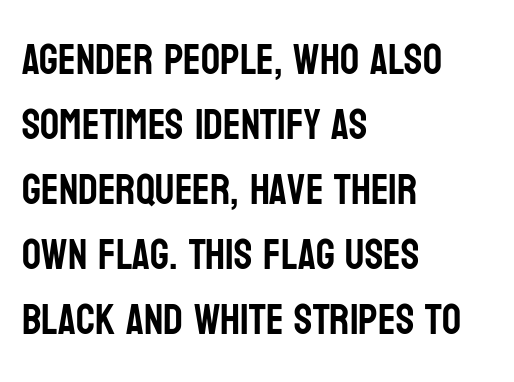
The image shows 42 px condensed sans-serif type, upright; set left-aligned, normal line spacing (1.55x), normal letter spacing, not underlined; low stroke contrast and a large x-height.
